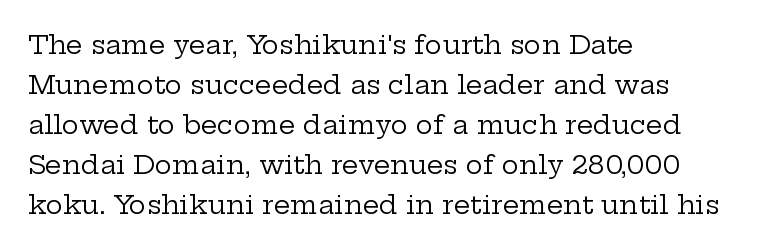
Descender tails drop into unmarked territory. Stroke mass is kept to a normal reading level or below. Default kerning and tracking; the words read as compact shapes. Teacher's note: observe the even left margin — that is flush-left alignment.
